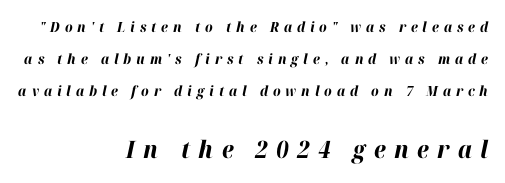
The image shows 24 px bold type, italic (leaning right); set right-aligned, loose line spacing (2.27x), unusually wide letter spacing (+0.35 em), not underlined; the second (bottom) block is 1.71x larger.
